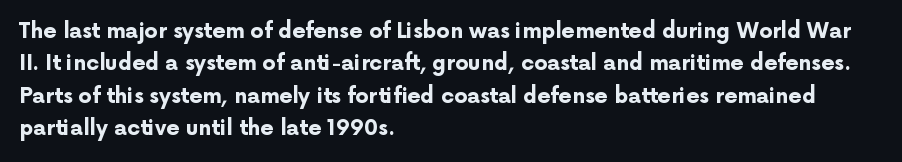
Q: Is the text bold? A: Yes.
Q: Is the text italic (slanted)? A: No, it is upright.
Q: Is the text underlined? A: No.
Q: How is the paragraph aligned? A: Left-aligned.
Q: Is the spacing between letters normal or unusually wide? A: Normal.
Q: Is the spacing between lines tight, normal or loose? A: Normal.
